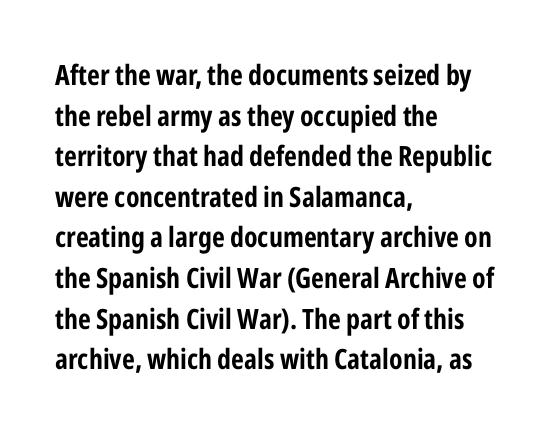
These lines are set flush left with a ragged right edge. The words here are not underlined. The line texture is even and compact thanks to regular tracking. The block of text has a typical density, with ordinary space between rows. The rendering uses natural spacing where letterforms have individual widths.
